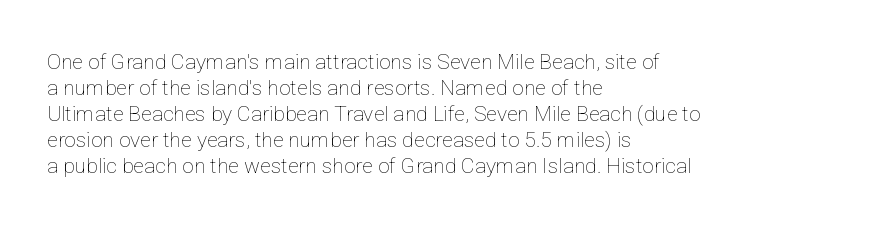
The typography opts for an upright posture over an oblique one. Unmarked baselines from the first word to the last. Students, note that the glyphs here touch the page at normal intervals. Which margin do the lines hug? The left one — the right edge is uneven. The typesetting does not lean heavy: it is not bold.
